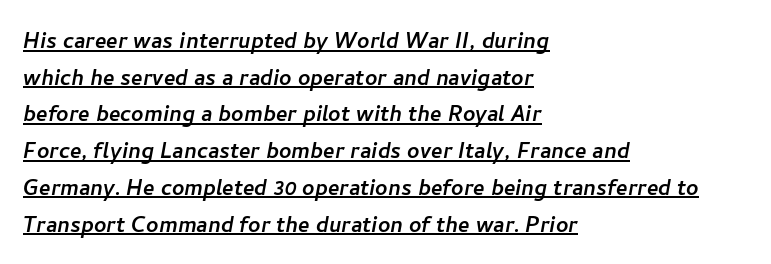
The image shows 27 px text type; set left-aligned, normal line spacing (1.36x), normal letter spacing, underlined.
